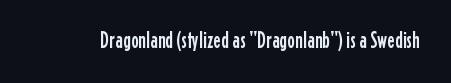
Q: Is the text italic (slanted)? A: No, it is upright.
Q: Is the text underlined? A: No.
Q: Is the spacing between letters normal or unusually wide? A: Normal.
